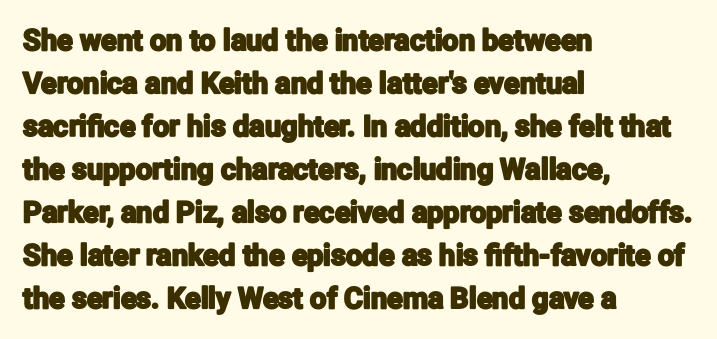
Q: Is the text italic (slanted)? A: No, it is upright.
Q: Is the typeface a serif or a sans-serif typeface? A: Sans-serif.
Q: Is the text underlined? A: No.
Q: How is the paragraph aligned? A: Left-aligned.
Q: Is the spacing between letters normal or unusually wide? A: Normal.
Q: Is the spacing between lines tight, normal or loose? A: Normal.
Q: Width (condensed, normal, or wide)? A: Condensed.
Q: Stroke contrast? A: Low.
Q: x-height? A: Medium.
Q: Monospaced? A: No.
